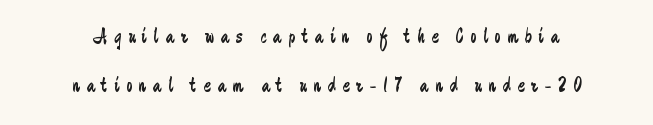
The specimen omits any rule beneath the text block's lines. The typeface has the unassuming heft of standard copy or less. The passage shown stacks its lines with a broad gap.
